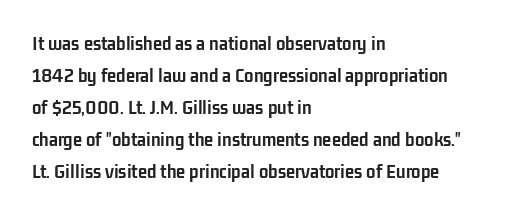
The image shows 21 px bold type, upright; set left-aligned, normal line spacing (1.52x), normal letter spacing, not underlined.
